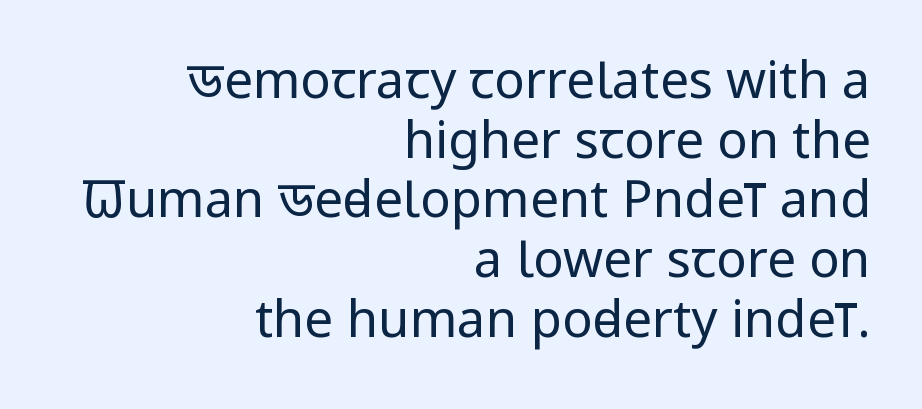
Each letter keeps its own natural width here, so spacing adapts to shape. Does the lettering tilt? It doesn't — this is upright. Regarding serifs, this sample does without them. The gaps between neighbouring characters are ordinary and unremarkable. This rendering features lettering with no underline. Heaviness? Minimal to ordinary, like unemphasized prose.
